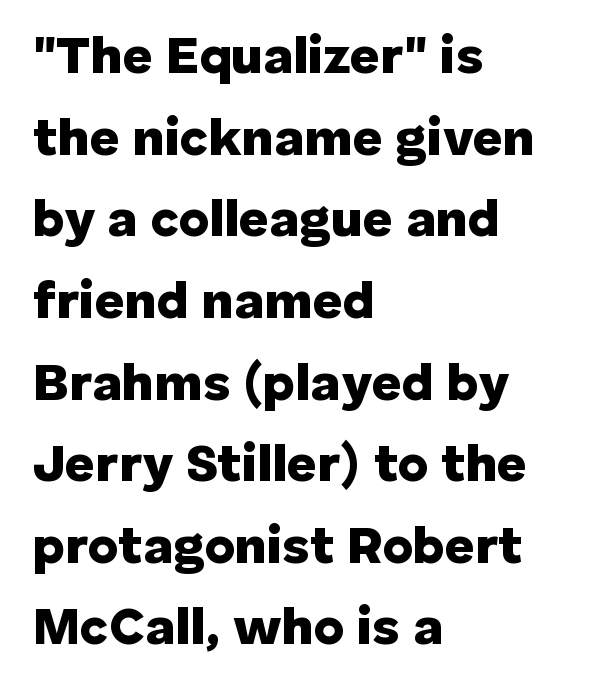
{"serif": "no", "italic": "no", "bold": "yes", "weight": "heavy", "width": "normal", "stroke_contrast": "low", "x_height": "medium", "monospaced": "no", "underline": "no", "align": "left", "line_spacing": "normal", "line_spacing_ratio": 1.57, "letter_spacing": "normal", "letter_spacing_em": 0.0, "glyph_px": 52}
